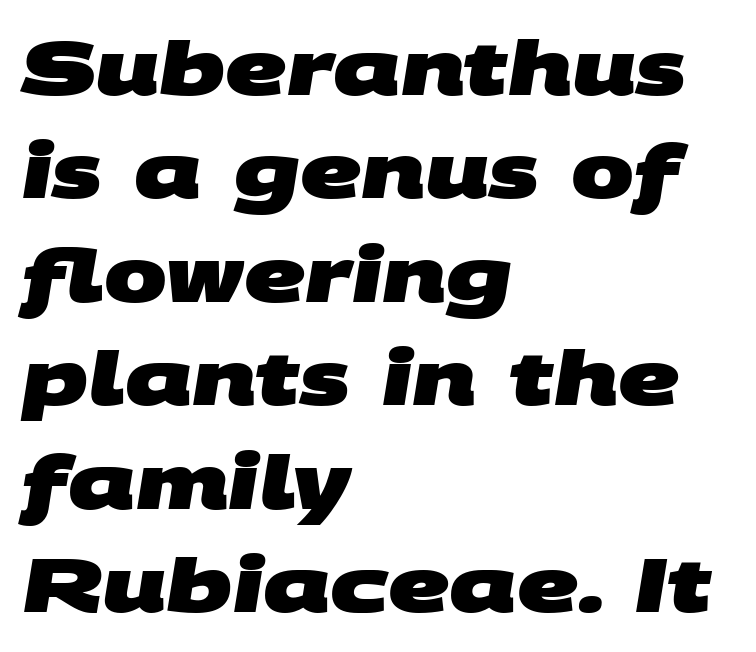
The image shows 75 px heavy, wide sans-serif type; set left-aligned, normal line spacing (1.38x), normal letter spacing, not underlined; medium stroke contrast and a large x-height.
